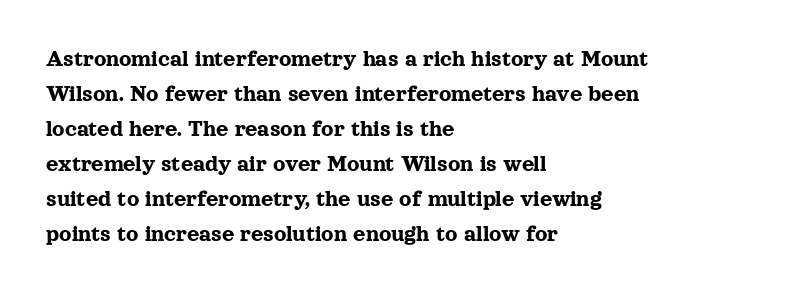
{"italic": "no", "underline": "no", "align": "left", "line_spacing": "normal", "line_spacing_ratio": 1.46, "letter_spacing": "normal", "letter_spacing_em": 0.0, "glyph_px": 24}
